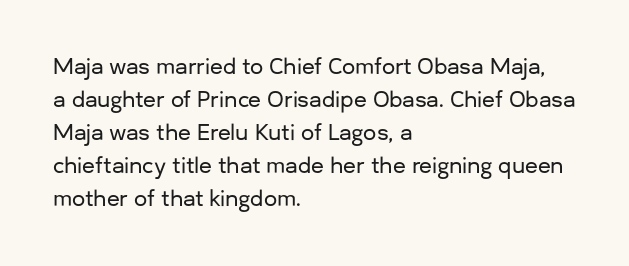
Q: Is the text italic (slanted)? A: No, it is upright.
Q: Is the text underlined? A: No.
Q: How is the paragraph aligned? A: Left-aligned.
Q: Is the spacing between letters normal or unusually wide? A: Normal.
Q: Is the spacing between lines tight, normal or loose? A: Normal.
